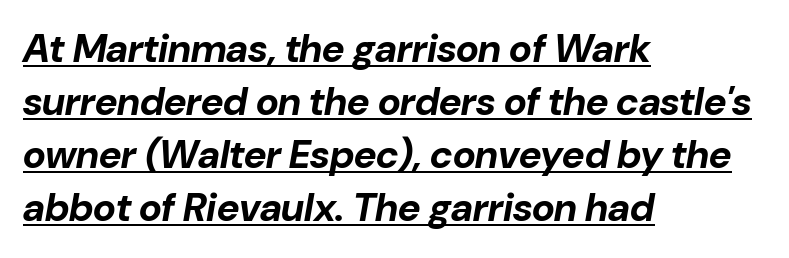
The image shows 39 px bold type, italic (leaning right); set left-aligned, normal line spacing (1.36x), normal letter spacing, underlined; low stroke contrast and a medium x-height.
